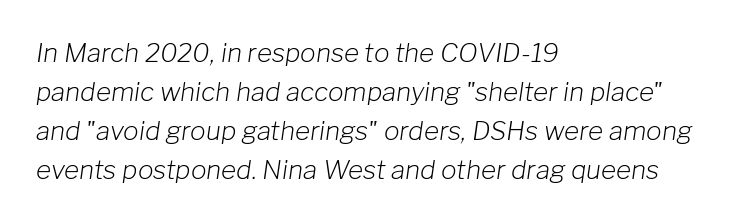
Just letters on the line, the space beneath them empty. The passage shown has conventional tracking throughout. Weight: regular or lighter. The space between consecutive lines is moderate.
